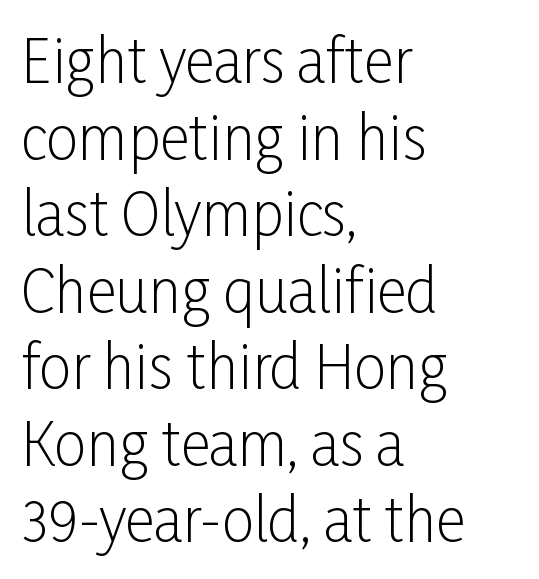
Q: Is the text bold? A: No.
Q: Is the text italic (slanted)? A: No, it is upright.
Q: Is the typeface a serif or a sans-serif typeface? A: Sans-serif.
Q: Is the text underlined? A: No.
Q: How is the paragraph aligned? A: Left-aligned.
Q: Is the spacing between letters normal or unusually wide? A: Normal.
Q: Is the spacing between lines tight, normal or loose? A: Normal.
Q: Width (condensed, normal, or wide)? A: Condensed.
Q: Stroke contrast? A: Low.
Q: x-height? A: Medium.
Q: Monospaced? A: No.
